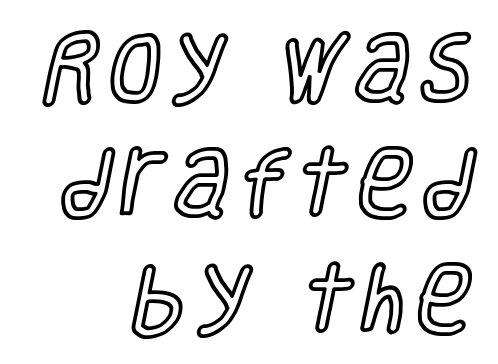
Q: Is the text italic (slanted)? A: Yes.
Q: Is the text underlined? A: No.
Q: How is the paragraph aligned? A: Right-aligned.
Q: Is the spacing between lines tight, normal or loose? A: Normal.
Q: Width (condensed, normal, or wide)? A: Condensed.
Q: x-height? A: Large.
Q: Monospaced? A: No.
